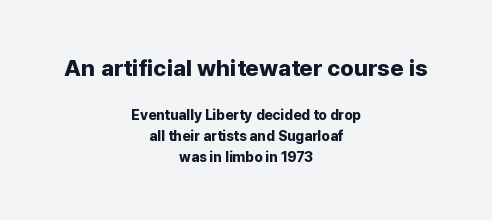
{"italic": "no", "bold": "yes", "underline": "no", "align": "center", "line_spacing": "normal", "line_spacing_ratio": 1.48, "letter_spacing": "normal", "letter_spacing_em": 0.0, "larger_block": "first", "size_ratio": 1.64, "glyph_px": 23}
